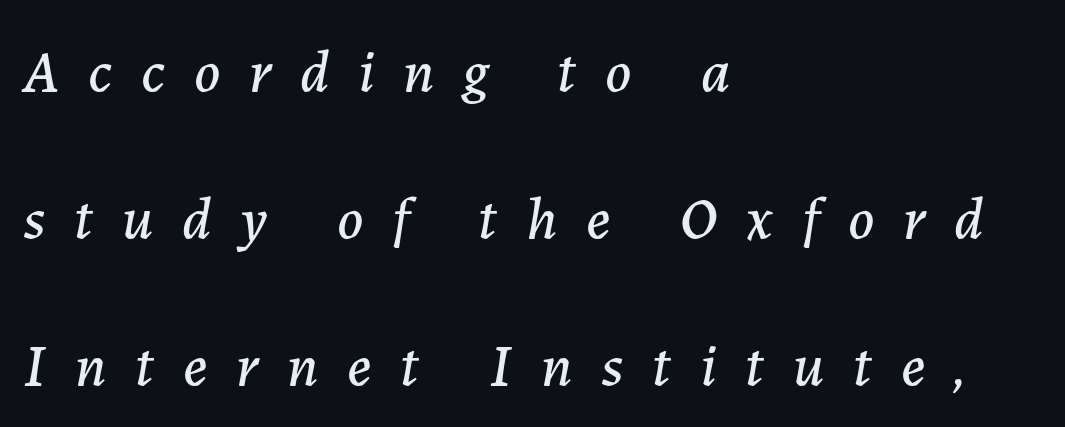
The image shows 60 px text type, italic (leaning right); set left-aligned, loose line spacing (2.45x), unusually wide letter spacing (+0.48 em), not underlined; low stroke contrast and a medium x-height.
